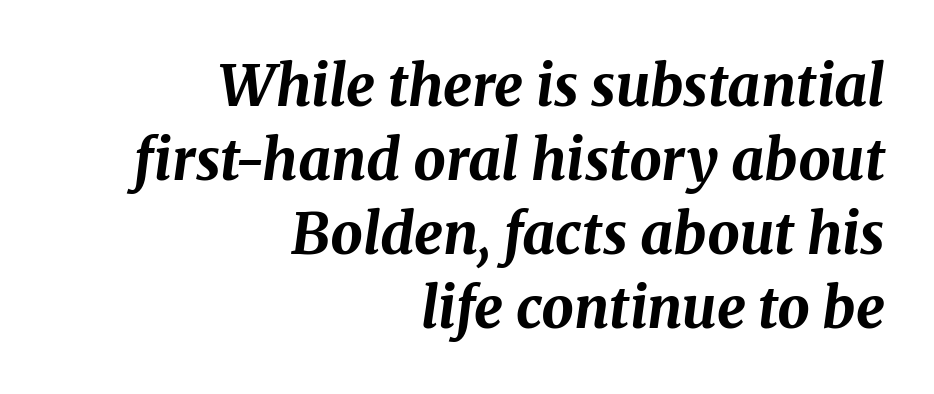
{"italic": "yes", "lean": "right", "slant_degrees": 8, "bold": "yes", "weight": "bold", "width": "normal", "stroke_contrast": "medium", "x_height": "medium", "monospaced": "no", "underline": "no", "align": "right", "line_spacing": "normal", "line_spacing_ratio": 1.3, "letter_spacing": "normal", "letter_spacing_em": 0.0, "glyph_px": 57}
